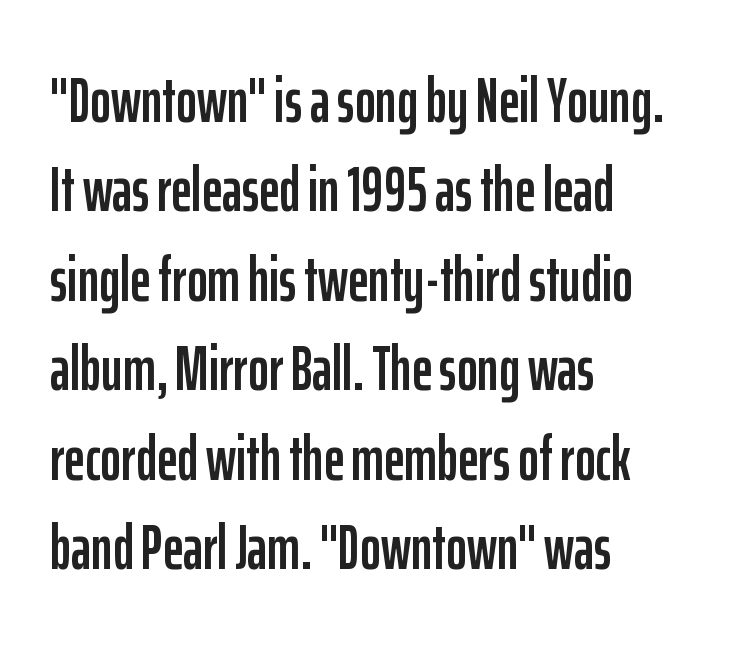
The image shows 63 px condensed sans-serif type, upright; set left-aligned, normal line spacing (1.42x), normal letter spacing, not underlined; low stroke contrast and a medium x-height.
